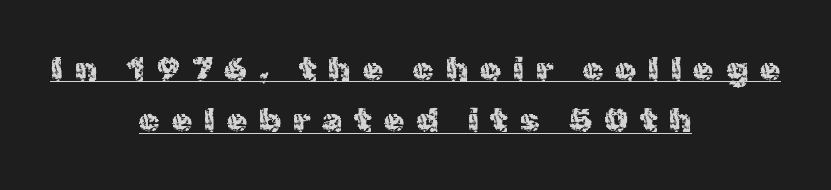
Q: Is the text italic (slanted)? A: No, it is upright.
Q: Is the typeface a serif or a sans-serif typeface? A: Sans-serif.
Q: Is the text underlined? A: Yes.
Q: How is the paragraph aligned? A: Centered.
Q: Is the spacing between letters normal or unusually wide? A: Unusually wide.
Q: Is the spacing between lines tight, normal or loose? A: Normal.
Q: Width (condensed, normal, or wide)? A: Normal.
Q: x-height? A: Medium.
Q: Monospaced? A: No.
